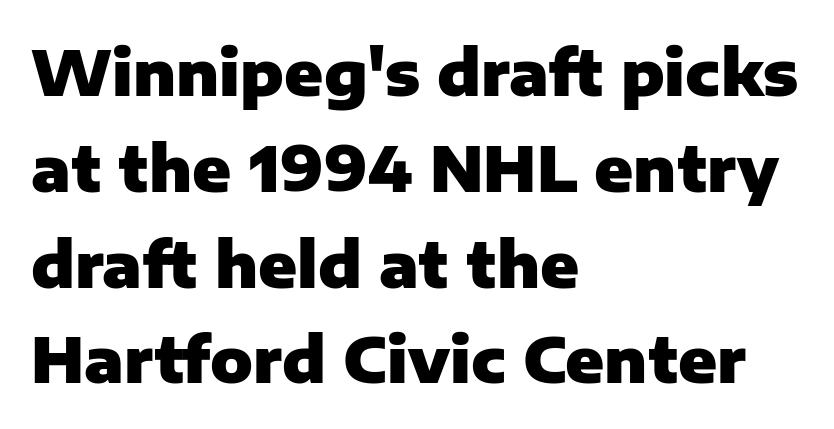
Q: Is the text bold? A: Yes.
Q: Is the text italic (slanted)? A: No, it is upright.
Q: Is the typeface a serif or a sans-serif typeface? A: Sans-serif.
Q: Is the text underlined? A: No.
Q: How is the paragraph aligned? A: Left-aligned.
Q: Is the spacing between letters normal or unusually wide? A: Normal.
Q: Is the spacing between lines tight, normal or loose? A: Normal.
Q: Width (condensed, normal, or wide)? A: Normal.
Q: Stroke contrast? A: Low.
Q: x-height? A: Medium.
Q: Monospaced? A: No.
